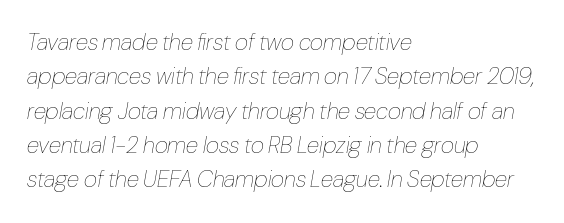
Q: Is the text bold? A: No.
Q: Is the text italic (slanted)? A: Yes, it leans right by about 10 degrees.
Q: Is the text underlined? A: No.
Q: How is the paragraph aligned? A: Left-aligned.
Q: Is the spacing between letters normal or unusually wide? A: Normal.
Q: Is the spacing between lines tight, normal or loose? A: Normal.
